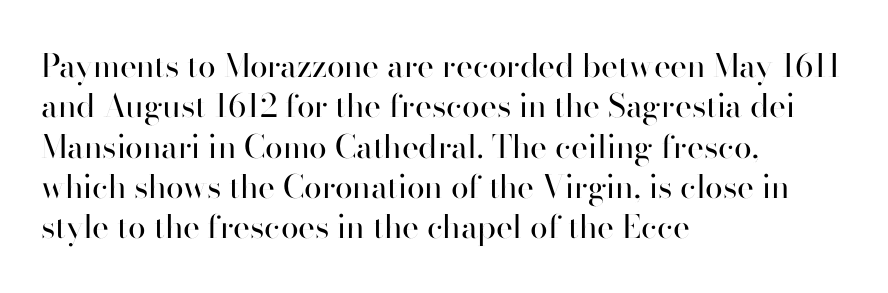
Q: Is the text bold? A: No.
Q: Is the text italic (slanted)? A: No, it is upright.
Q: Is the typeface a serif or a sans-serif typeface? A: Sans-serif.
Q: Is the text underlined? A: No.
Q: How is the paragraph aligned? A: Left-aligned.
Q: Is the spacing between letters normal or unusually wide? A: Normal.
Q: Is the spacing between lines tight, normal or loose? A: Normal.
Q: Width (condensed, normal, or wide)? A: Normal.
Q: Stroke contrast? A: High.
Q: x-height? A: Small.
Q: Monospaced? A: No.
